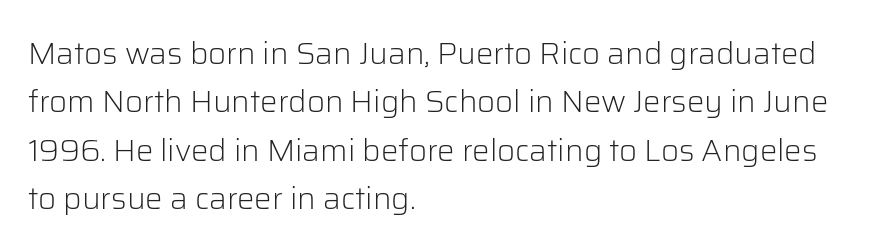
Q: Is the text bold? A: No.
Q: Is the text italic (slanted)? A: No, it is upright.
Q: Is the typeface a serif or a sans-serif typeface? A: Sans-serif.
Q: Is the text underlined? A: No.
Q: How is the paragraph aligned? A: Left-aligned.
Q: Is the spacing between letters normal or unusually wide? A: Normal.
Q: Is the spacing between lines tight, normal or loose? A: Normal.
Q: Width (condensed, normal, or wide)? A: Normal.
Q: Stroke contrast? A: Low.
Q: x-height? A: Medium.
Q: Monospaced? A: No.
